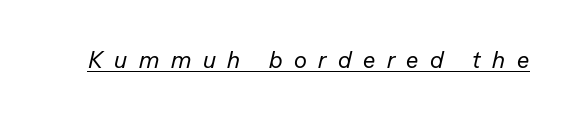
The image shows 24 px text type, italic (leaning right); set unusually wide letter spacing (+0.48 em), underlined.
